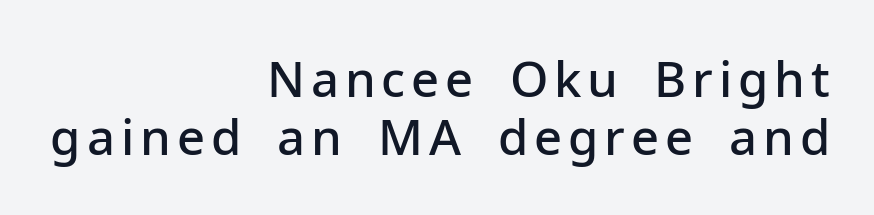
Alignment: flush right. The rendering uses natural spacing where letterforms have individual widths. This is roman type, the default non-slanted kind. Nothing sits at the stroke ends, so this counts as sans-serif. The strokes are fattened partway — semibold, not bold.
